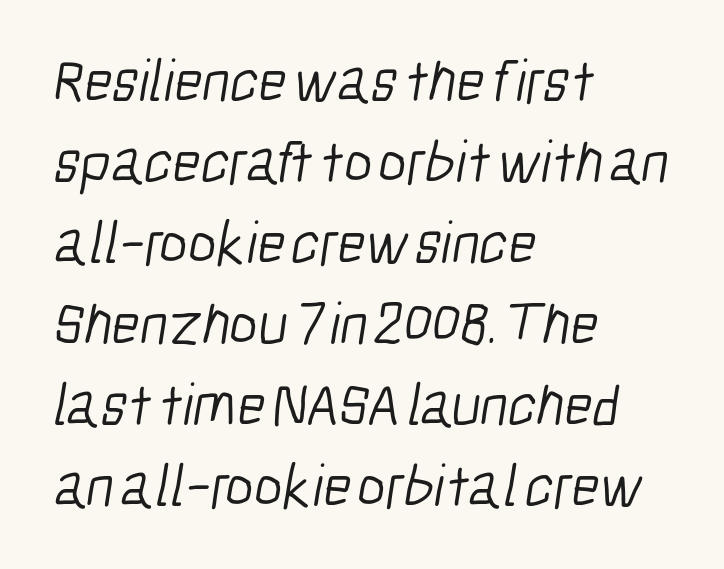
Do the characters align in a grid? No, the font is proportional. Beneath every word, the page is bare. Students, observe: this is what conventionally led text looks like. The characters display no serif detailing; their extremities are plain. Heaviness? Minimal to ordinary, like unemphasized prose.
